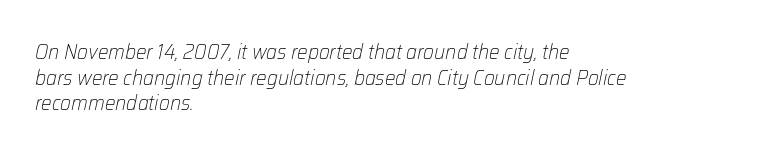
One-word summary of the alignment: left. Would a proofreader flag this as italicized? Yes. No word sits above an underline. No heavy texture on the line: the type isn't bold.
